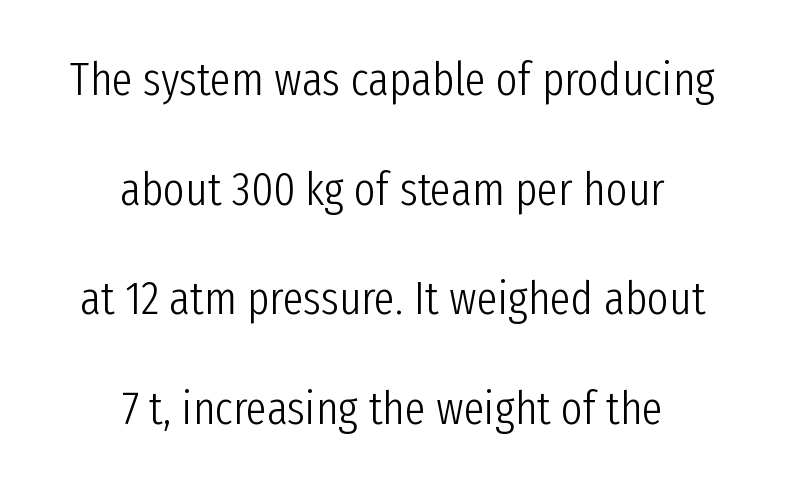
Leading is clearly above the norm, producing a sparse column. A typesetter would call this proportional, since set widths differ per character. Type style note: lacks serifs. Beneath every word, the page is bare.
